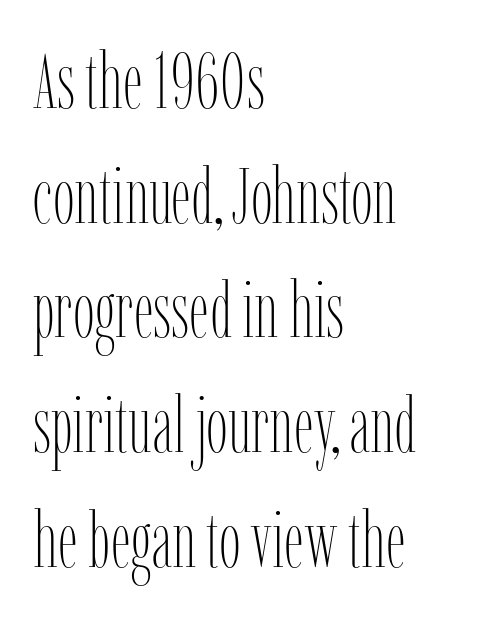
{"italic": "no", "bold": "no", "weight": "thin", "width": "condensed", "stroke_contrast": "low", "x_height": "medium", "monospaced": "no", "underline": "no", "align": "left", "line_spacing": "normal", "line_spacing_ratio": 1.47, "letter_spacing": "normal", "letter_spacing_em": 0.0, "glyph_px": 78}
